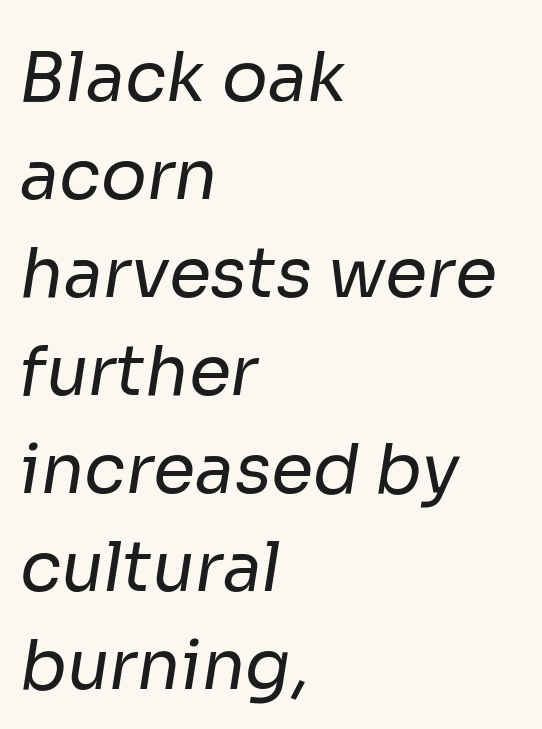
{"serif": "no", "bold": "no", "weight": "regular", "width": "normal", "stroke_contrast": "low", "x_height": "medium", "monospaced": "no", "underline": "no", "align": "left", "line_spacing": "normal", "line_spacing_ratio": 1.44, "letter_spacing": "normal", "letter_spacing_em": 0.0, "glyph_px": 68}
